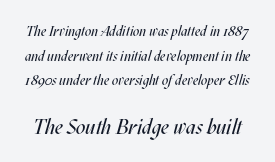
{"italic": "yes", "lean": "right", "slant_degrees": 17, "bold": "no", "underline": "no", "line_spacing_ratio": 1.76, "letter_spacing": "normal", "letter_spacing_em": 0.0, "larger_block": "second", "size_ratio": 1.5, "glyph_px": 21}
